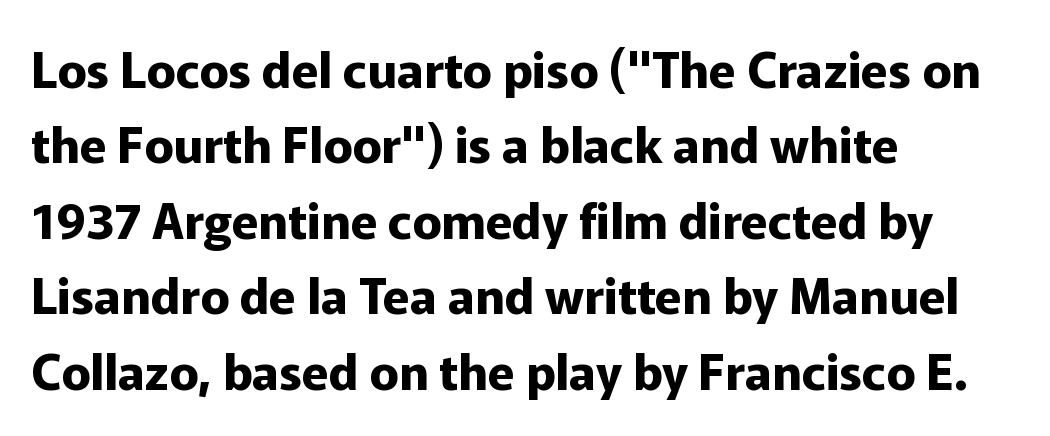
The image shows 49 px bold sans-serif type, upright; set left-aligned, normal line spacing (1.54x), normal letter spacing, not underlined; low stroke contrast and a medium x-height.
